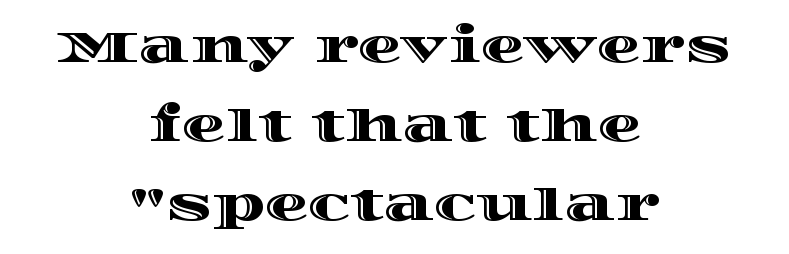
Q: Is the text italic (slanted)? A: No, it is upright.
Q: Is the text underlined? A: No.
Q: How is the paragraph aligned? A: Centered.
Q: Is the spacing between letters normal or unusually wide? A: Normal.
Q: Width (condensed, normal, or wide)? A: Wide.
Q: x-height? A: Large.
Q: Monospaced? A: No.
